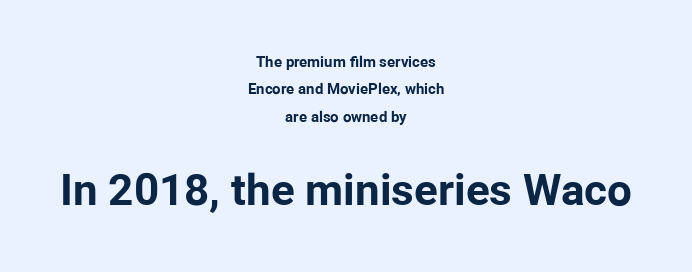
The image shows 44 px bold sans-serif type, upright; set centered, line spacing 1.82x, normal letter spacing, not underlined; the second (bottom) block is 2.93x larger; low stroke contrast and a medium x-height.
